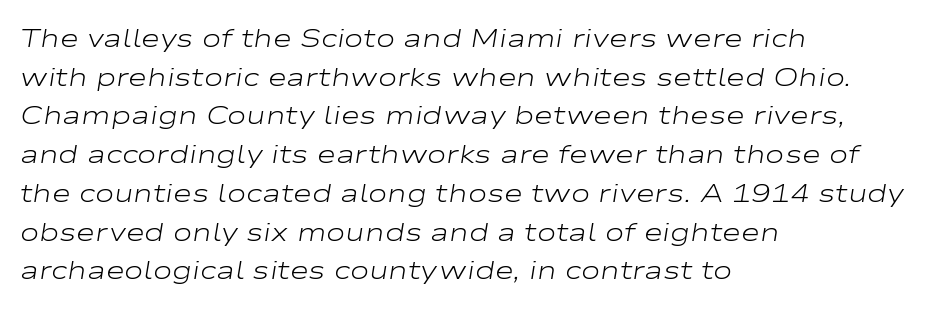
The image shows 26 px text type, italic (leaning right); set left-aligned, normal line spacing (1.49x), normal letter spacing, not underlined.
